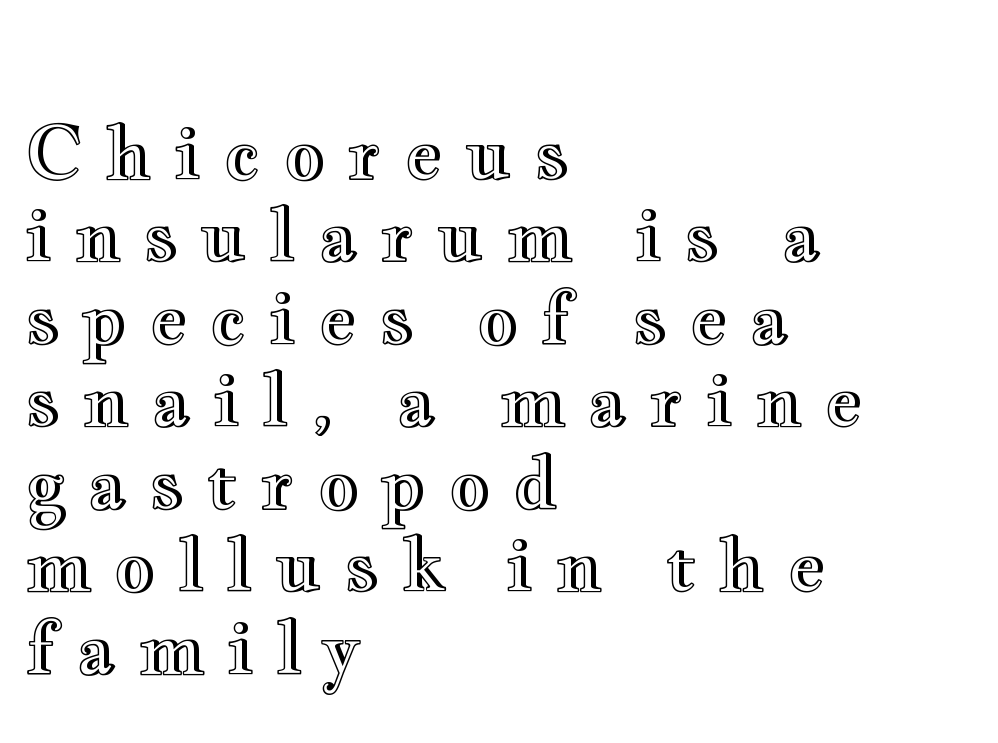
{"italic": "no", "width": "wide", "x_height": "small", "monospaced": "no", "underline": "no", "align": "left", "line_spacing": "tight", "line_spacing_ratio": 1.13, "letter_spacing": "wide", "letter_spacing_em": 0.29, "glyph_px": 73}
